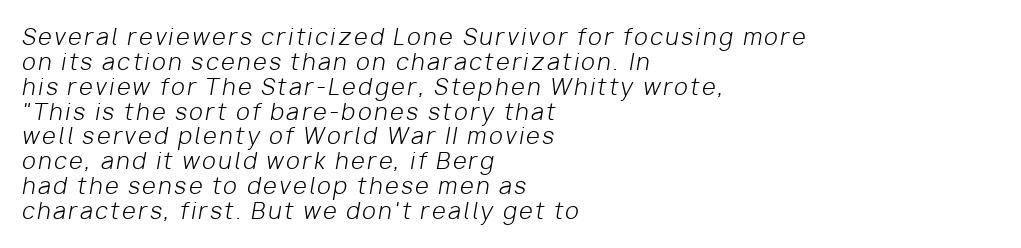
The paragraph has a hard left edge and a soft right edge. Yep, that's italic — everything's leaning. Is there much room between lines? No — they nearly touch. Summary of weight: not heavy and not bold.
